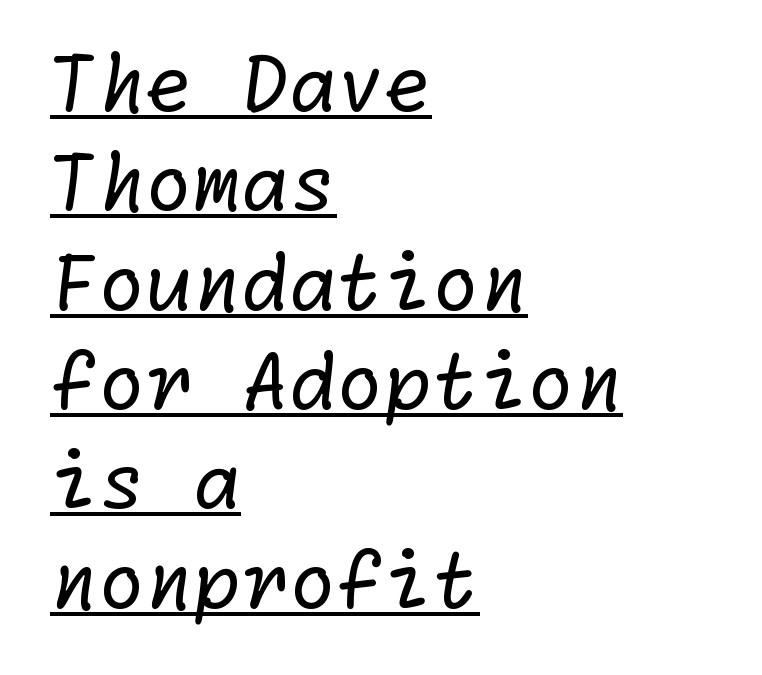
Q: Is the text bold? A: No.
Q: Is the typeface a serif or a sans-serif typeface? A: Sans-serif.
Q: Is the text underlined? A: Yes.
Q: How is the paragraph aligned? A: Left-aligned.
Q: Is the spacing between letters normal or unusually wide? A: Normal.
Q: Is the spacing between lines tight, normal or loose? A: Normal.
Q: Width (condensed, normal, or wide)? A: Normal.
Q: Stroke contrast? A: Low.
Q: x-height? A: Medium.
